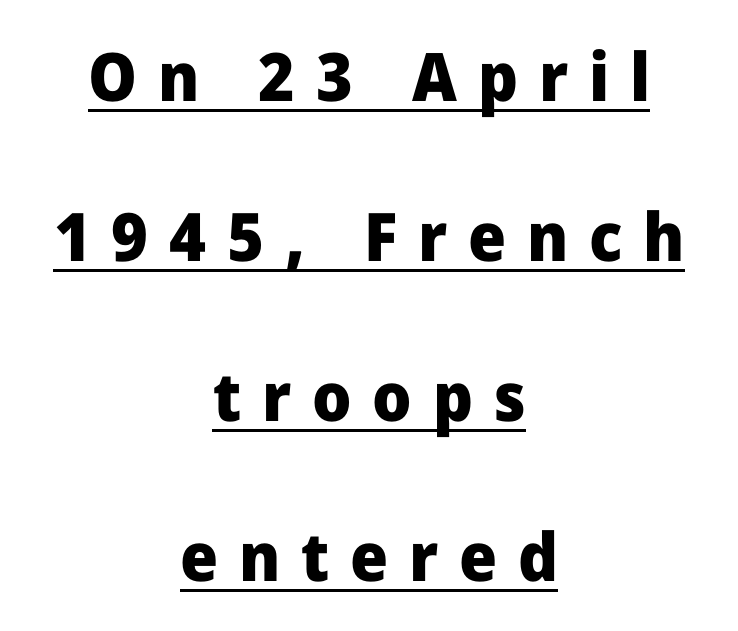
Each letter keeps its own natural width here, so spacing adapts to shape. If you drew a line through each stem, it would be perfectly vertical. The paragraph shown floats in the horizontal middle. In terms of leading, this rendering errs on the spacious side. A sans-serif font was chosen for this passage. Look at the stroke-to-counter ratio: heavy, a bold.
